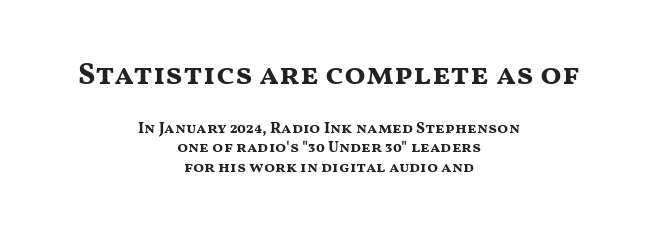
Clear beneath every line of the passage. This sample has the flowing, uneven cadence of proportional lettering. Large over small — that's the arrangement of the two blocks here. Serif or sans? Sans — the stroke terminals are bare. Inter-character spacing is left at the font's built-in metrics. Designer's note — italics off, roman on.
